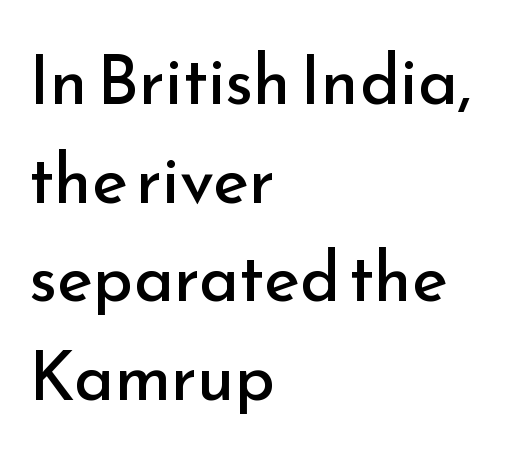
The image shows 68 px regular-weight sans-serif type, upright; set left-aligned, normal line spacing (1.45x), normal letter spacing, not underlined; low stroke contrast and a small x-height.
